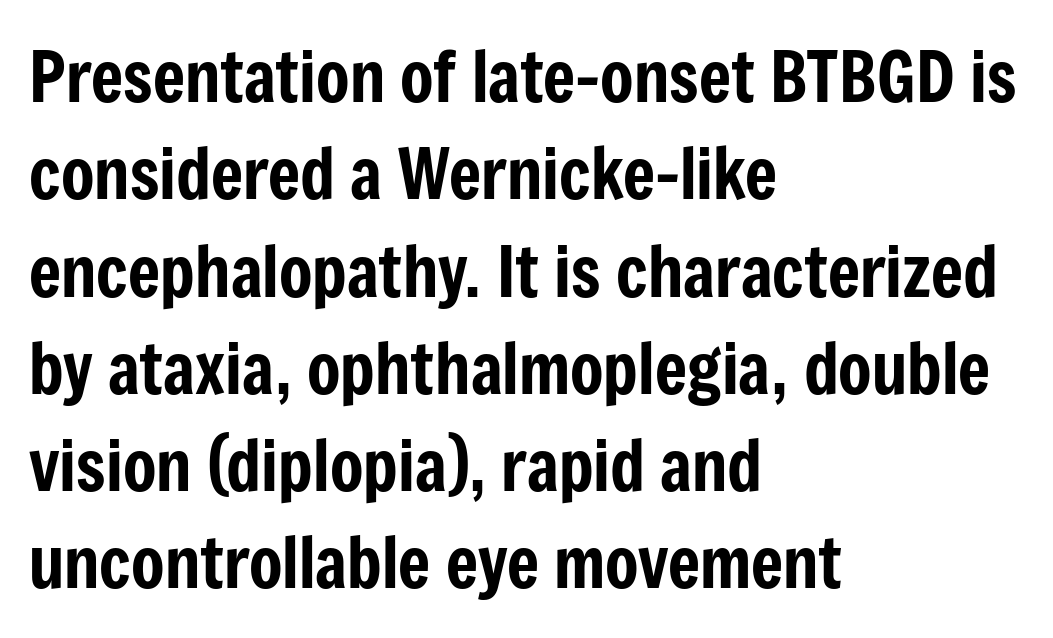
Q: Is the text italic (slanted)? A: No, it is upright.
Q: Is the typeface a serif or a sans-serif typeface? A: Sans-serif.
Q: Is the text underlined? A: No.
Q: How is the paragraph aligned? A: Left-aligned.
Q: Is the spacing between letters normal or unusually wide? A: Normal.
Q: Is the spacing between lines tight, normal or loose? A: Normal.
Q: Width (condensed, normal, or wide)? A: Condensed.
Q: Stroke contrast? A: Low.
Q: x-height? A: Medium.
Q: Monospaced? A: No.
